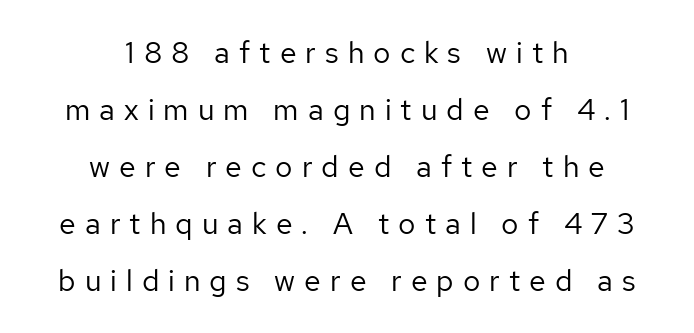
Q: Is the text bold? A: No.
Q: Is the text italic (slanted)? A: No, it is upright.
Q: Is the typeface a serif or a sans-serif typeface? A: Sans-serif.
Q: Is the text underlined? A: No.
Q: How is the paragraph aligned? A: Centered.
Q: Is the spacing between letters normal or unusually wide? A: Unusually wide.
Q: Is the spacing between lines tight, normal or loose? A: Loose.
Q: Width (condensed, normal, or wide)? A: Normal.
Q: Stroke contrast? A: Low.
Q: x-height? A: Medium.
Q: Monospaced? A: No.
